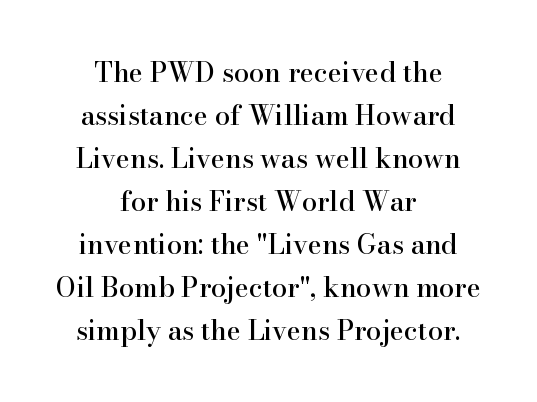
Q: Is the text italic (slanted)? A: No, it is upright.
Q: Is the text underlined? A: No.
Q: How is the paragraph aligned? A: Centered.
Q: Is the spacing between letters normal or unusually wide? A: Normal.
Q: Is the spacing between lines tight, normal or loose? A: Normal.
